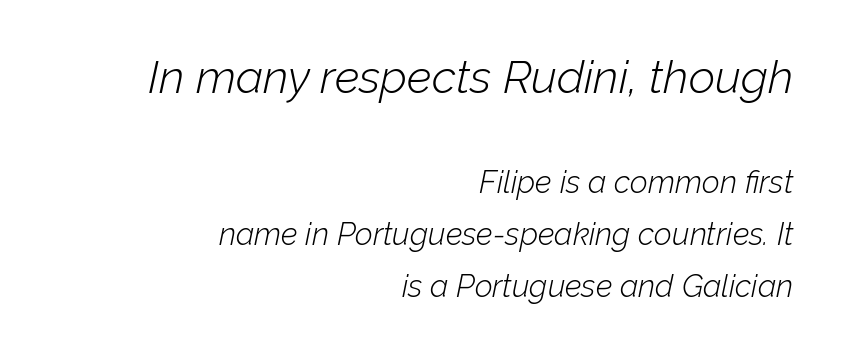
{"italic": "yes", "lean": "right", "slant_degrees": 12, "bold": "no", "weight": "light", "width": "normal", "stroke_contrast": "low", "x_height": "medium", "monospaced": "no", "underline": "no", "align": "right", "line_spacing": "normal", "line_spacing_ratio": 1.68, "letter_spacing": "normal", "letter_spacing_em": 0.0, "larger_block": "first", "size_ratio": 1.48, "glyph_px": 46}
